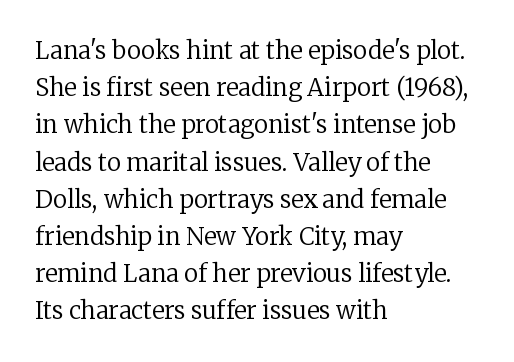
Q: Is the text bold? A: No.
Q: Is the text italic (slanted)? A: No, it is upright.
Q: Is the text underlined? A: No.
Q: How is the paragraph aligned? A: Left-aligned.
Q: Is the spacing between letters normal or unusually wide? A: Normal.
Q: Is the spacing between lines tight, normal or loose? A: Normal.
